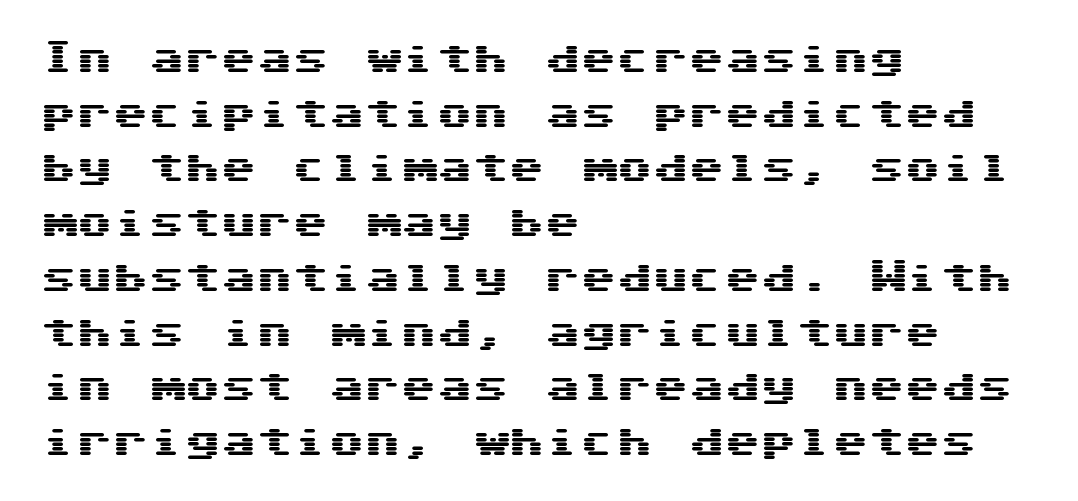
Q: Is the text italic (slanted)? A: No, it is upright.
Q: Is the typeface a serif or a sans-serif typeface? A: Sans-serif.
Q: Is the text underlined? A: No.
Q: How is the paragraph aligned? A: Left-aligned.
Q: Is the spacing between letters normal or unusually wide? A: Normal.
Q: Is the spacing between lines tight, normal or loose? A: Normal.
Q: Width (condensed, normal, or wide)? A: Wide.
Q: Stroke contrast? A: Medium.
Q: x-height? A: Medium.
